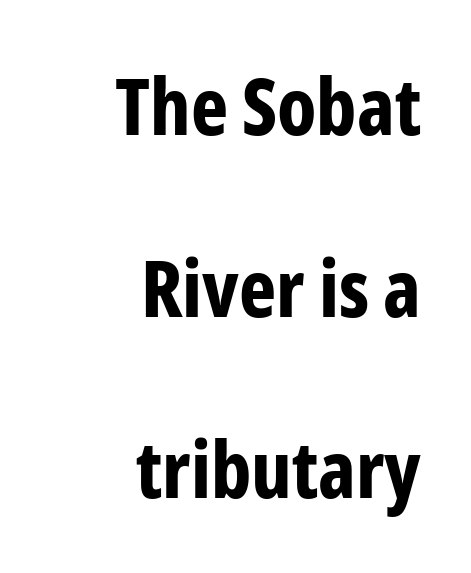
The image shows 79 px bold, condensed sans-serif type, upright; set right-aligned, loose line spacing (2.3x), normal letter spacing, not underlined; low stroke contrast and a medium x-height.
